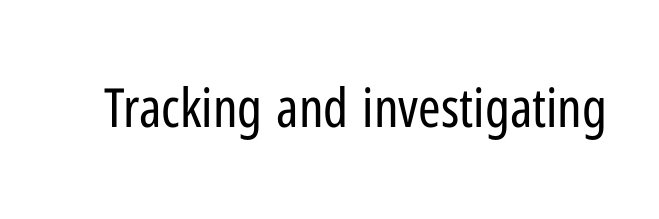
The passage shown is typeset with a sans-serif family. The string is rendered with underlining switched off. Proportional: the letters do not fall into vertical columns. How are the letters spaced? Ordinarily, with no added tracking. Letters have the restrained weight of plain body copy at most. Unlike italic type, these characters show no tilt at all.
